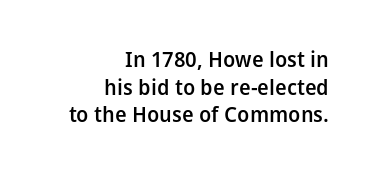
The image shows 21 px text type, upright; set right-aligned, normal line spacing (1.32x), normal letter spacing, not underlined.
